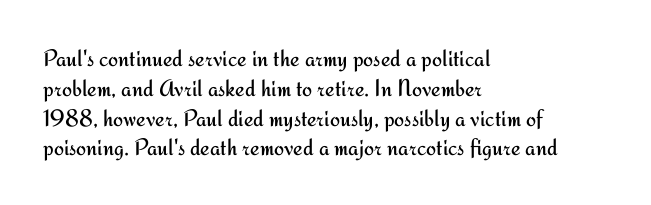
{"italic": "no", "bold": "no", "underline": "no", "align": "left", "line_spacing_ratio": 1.24, "letter_spacing": "normal", "letter_spacing_em": 0.0, "glyph_px": 24}
